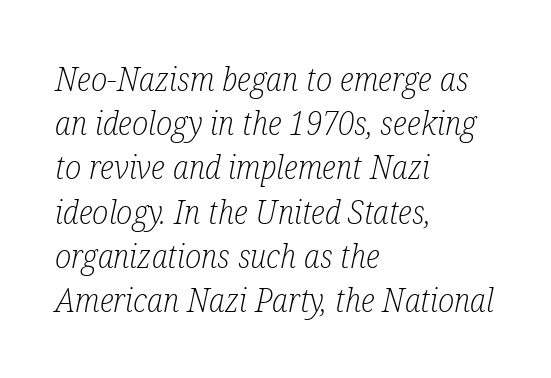
{"serif": "yes", "italic": "yes", "lean": "right", "slant_degrees": 12, "bold": "no", "weight": "light", "width": "condensed", "stroke_contrast": "low", "x_height": "medium", "monospaced": "no", "underline": "no", "align": "left", "line_spacing": "normal", "line_spacing_ratio": 1.34, "letter_spacing": "normal", "letter_spacing_em": 0.0, "glyph_px": 33}
